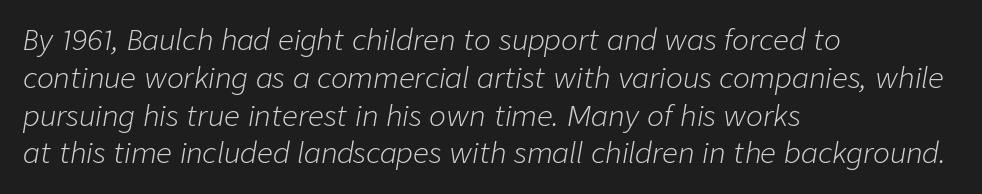
Q: Is the text bold? A: No.
Q: Is the text italic (slanted)? A: Yes, it leans right by about 9 degrees.
Q: Is the text underlined? A: No.
Q: How is the paragraph aligned? A: Left-aligned.
Q: Is the spacing between letters normal or unusually wide? A: Normal.
Q: Is the spacing between lines tight, normal or loose? A: Normal.
Q: Width (condensed, normal, or wide)? A: Normal.
Q: Stroke contrast? A: Low.
Q: x-height? A: Medium.
Q: Monospaced? A: No.
